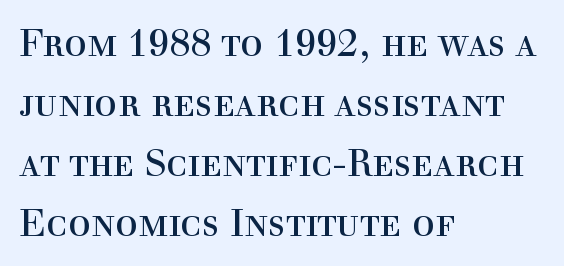
The image shows 38 px regular-weight serif type, upright; set left-aligned, normal line spacing (1.58x), normal letter spacing, not underlined; a medium x-height.
